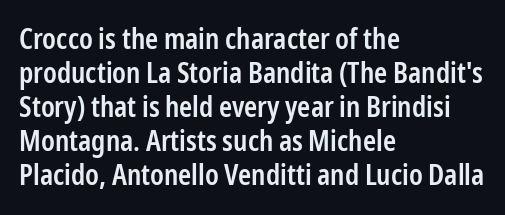
The rendering uses a semibold face; strokes are thickened but not to full bold. This is the regular roman posture of the typeface. Looks like regular typesetting: each glyph gets only the width it needs. Line beginnings align vertically; line endings do not. Serif or sans? Sans — the stroke terminals are bare.
